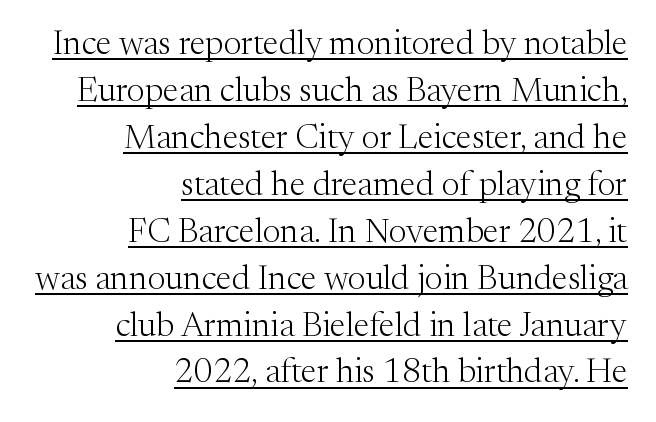
{"serif": "yes", "italic": "no", "bold": "no", "weight": "light", "width": "normal", "stroke_contrast": "medium", "x_height": "medium", "monospaced": "no", "underline": "yes", "align": "right", "line_spacing": "normal", "line_spacing_ratio": 1.38, "letter_spacing": "normal", "letter_spacing_em": 0.0, "glyph_px": 34}
